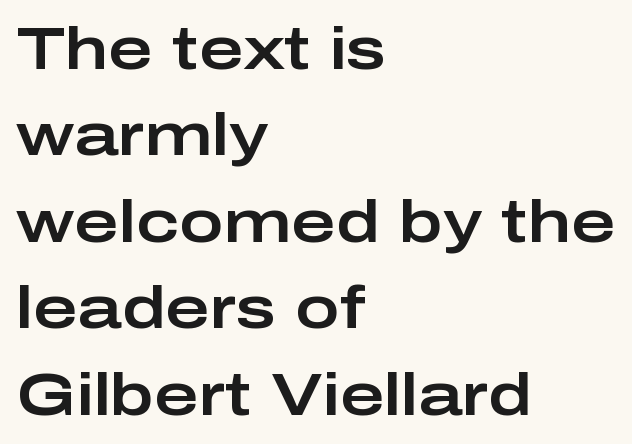
Q: Is the text italic (slanted)? A: No, it is upright.
Q: Is the typeface a serif or a sans-serif typeface? A: Sans-serif.
Q: Is the text underlined? A: No.
Q: How is the paragraph aligned? A: Left-aligned.
Q: Is the spacing between letters normal or unusually wide? A: Normal.
Q: Is the spacing between lines tight, normal or loose? A: Normal.
Q: Width (condensed, normal, or wide)? A: Wide.
Q: Stroke contrast? A: Low.
Q: x-height? A: Medium.
Q: Monospaced? A: No.
